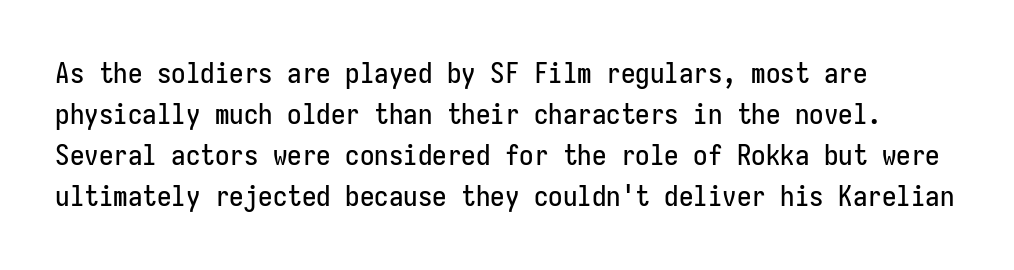
{"serif": "no", "italic": "no", "width": "condensed", "stroke_contrast": "low", "x_height": "medium", "monospaced": "yes", "underline": "no", "align": "left", "line_spacing": "normal", "line_spacing_ratio": 1.41, "letter_spacing": "normal", "letter_spacing_em": 0.0, "glyph_px": 29}
